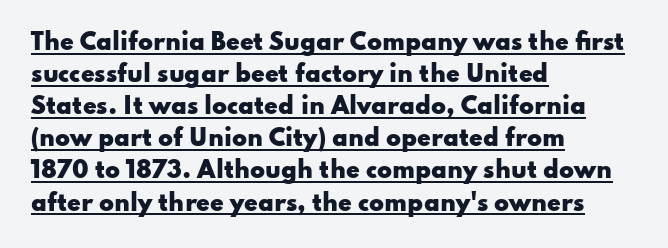
Horizontal bands of white between lines are of average thickness. The lettering stays uniformly vertical, giving the passage a roman look. This sample is left-justified, so line endings fall wherever the words run out. Quick note: underline on. These words are printed bold, with thick strokes throughout. Tracking here is standard; glyphs follow each other at the usual distance.
